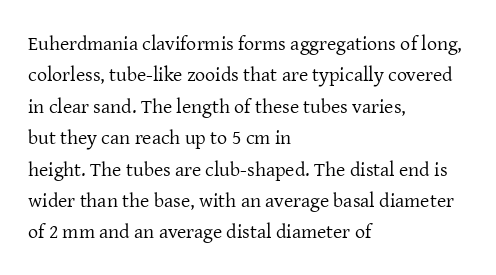
The image shows 20 px text type, upright; set left-aligned, normal line spacing (1.57x), normal letter spacing, not underlined.
